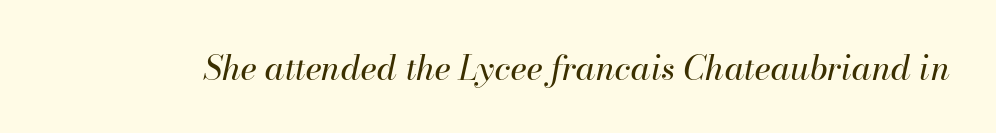
Underline: absent. In terms of letterspacing, this is plain default setting. It's the slanting kind of type. Is this a fixed-width face? No — the glyphs have proportional, varying widths. No heavy texture on the line: the type isn't bold.
